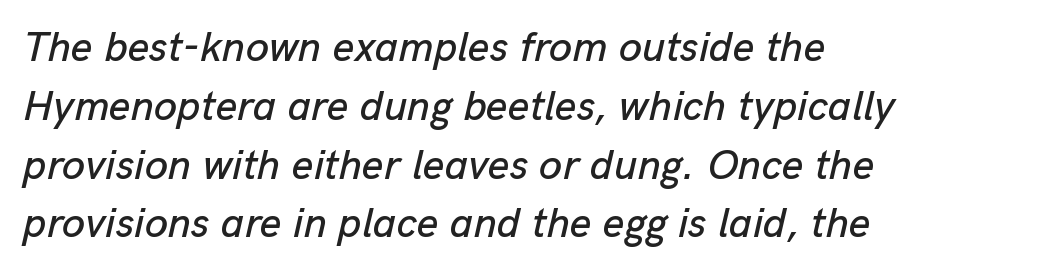
The image shows 42 px text type, italic (leaning right); set left-aligned, normal line spacing (1.4x), normal letter spacing, not underlined; low stroke contrast and a medium x-height.
